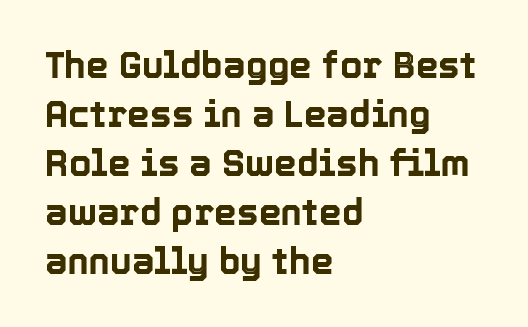
{"italic": "no", "width": "normal", "x_height": "medium", "monospaced": "no", "underline": "no", "align": "left", "line_spacing": "normal", "line_spacing_ratio": 1.36, "letter_spacing": "normal", "letter_spacing_em": 0.0, "glyph_px": 36}
